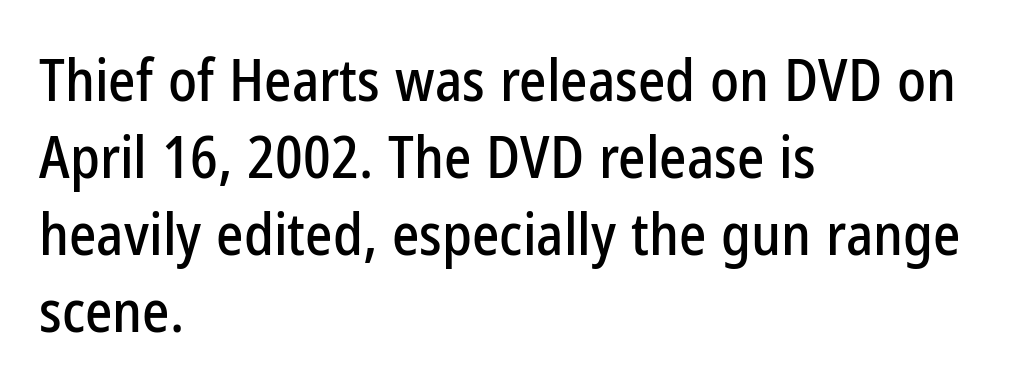
Letterform terminals end flat and unadorned throughout the passage. The lettering stays uniformly vertical, giving the passage a roman look. This sample is left-justified, so line endings fall wherever the words run out. Notice how descenders clear the ascenders below comfortably — that's standard leading. The string is rendered with underlining switched off.
